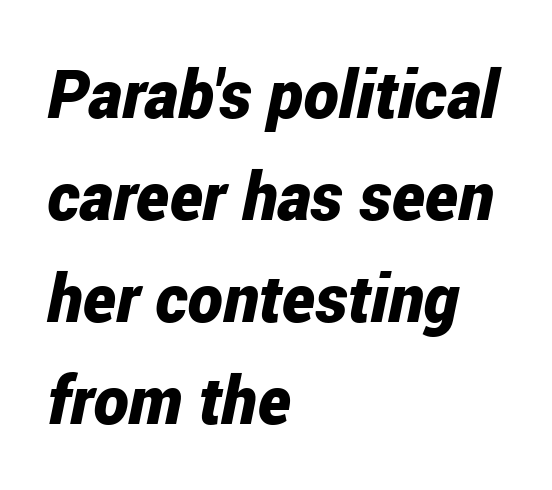
{"italic": "yes", "lean": "right", "slant_degrees": 12, "bold": "yes", "weight": "bold", "width": "condensed", "stroke_contrast": "low", "x_height": "medium", "monospaced": "no", "underline": "no", "align": "left", "line_spacing": "normal", "line_spacing_ratio": 1.52, "letter_spacing": "normal", "letter_spacing_em": 0.0, "glyph_px": 67}
